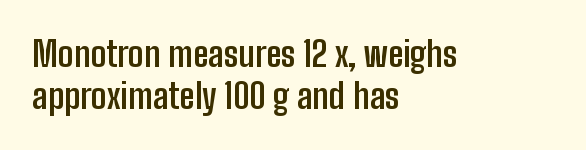
The image shows 35 px semibold, condensed sans-serif type, upright; set left-aligned, line spacing 1.21x, normal letter spacing, not underlined; low stroke contrast and a medium x-height.
